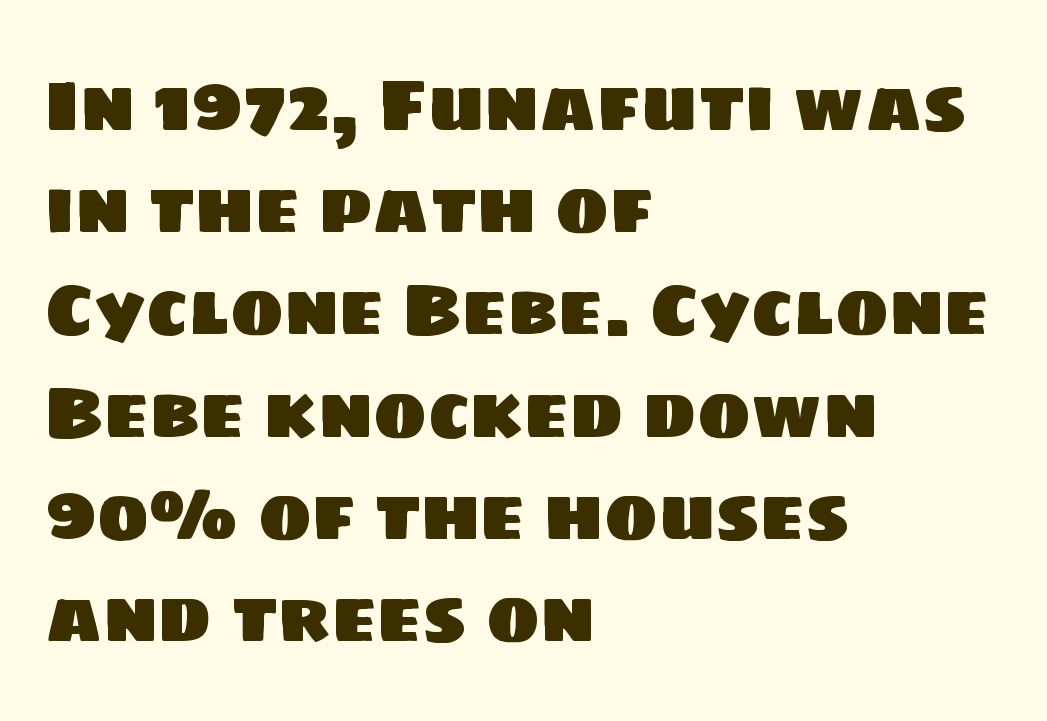
The image shows 72 px sans-serif type; set left-aligned, normal line spacing (1.42x), normal letter spacing, not underlined; low stroke contrast and a large x-height.
